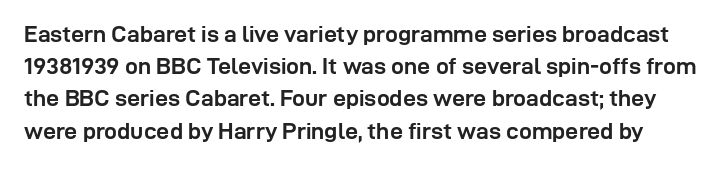
The image shows 23 px bold type, upright; set normal line spacing (1.4x), normal letter spacing, not underlined.
